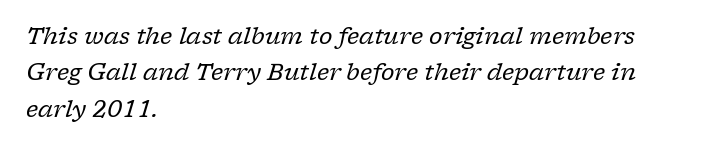
{"italic": "yes", "lean": "right", "slant_degrees": 17, "bold": "no", "underline": "no", "align": "left", "line_spacing": "normal", "line_spacing_ratio": 1.58, "letter_spacing": "normal", "letter_spacing_em": 0.0, "glyph_px": 23}
